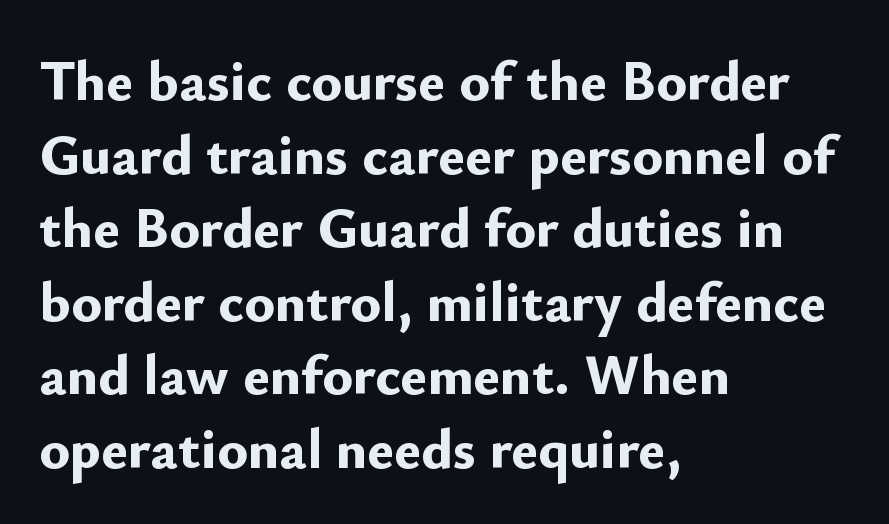
The image shows 57 px bold sans-serif type, upright; set left-aligned, normal line spacing (1.29x), normal letter spacing, not underlined; low stroke contrast and a small x-height.
